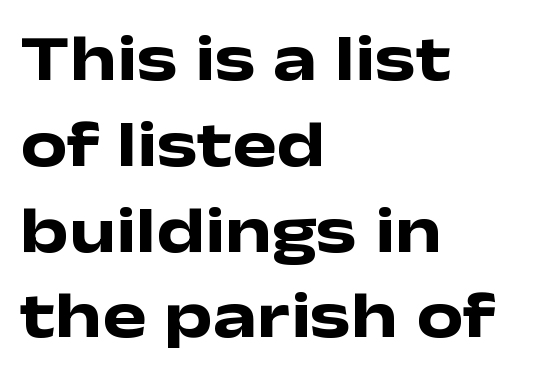
{"serif": "no", "italic": "no", "bold": "yes", "weight": "heavy", "width": "wide", "stroke_contrast": "low", "x_height": "medium", "monospaced": "no", "underline": "no", "align": "left", "line_spacing": "normal", "line_spacing_ratio": 1.3, "letter_spacing": "normal", "letter_spacing_em": 0.0, "glyph_px": 66}
